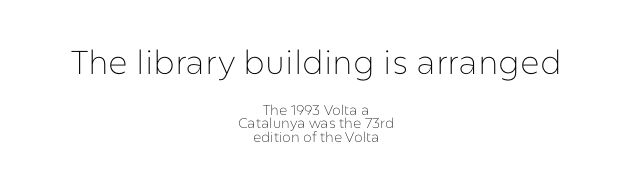
{"serif": "no", "italic": "no", "bold": "no", "weight": "thin", "width": "normal", "stroke_contrast": "low", "x_height": "medium", "monospaced": "no", "underline": "no", "align": "center", "line_spacing": "tight", "line_spacing_ratio": 0.98, "letter_spacing": "normal", "letter_spacing_em": 0.0, "larger_block": "first", "size_ratio": 2.36, "glyph_px": 33}
